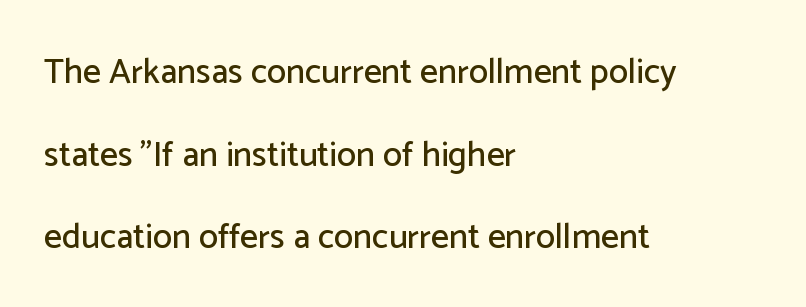
{"serif": "no", "italic": "no", "width": "normal", "stroke_contrast": "low", "x_height": "medium", "monospaced": "no", "underline": "no", "align": "left", "line_spacing": "loose", "line_spacing_ratio": 2.36, "letter_spacing": "normal", "letter_spacing_em": 0.0, "glyph_px": 35}
